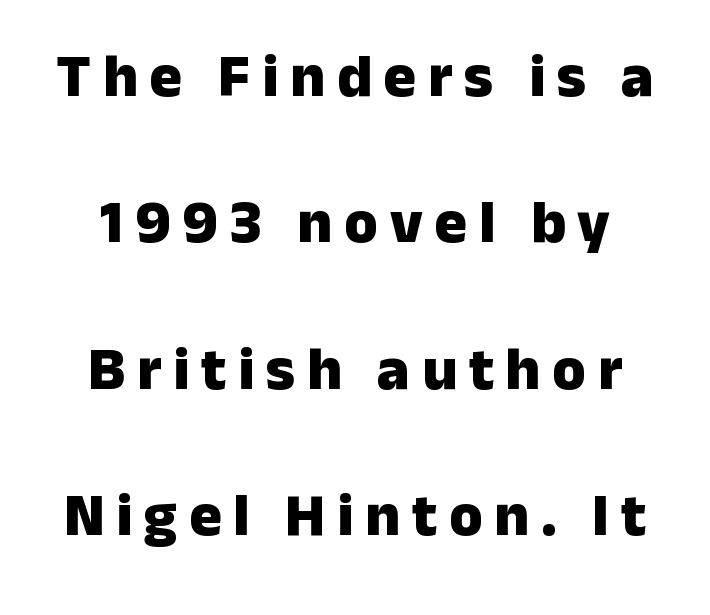
Q: Is the text bold? A: Yes.
Q: Is the text italic (slanted)? A: No, it is upright.
Q: Is the typeface a serif or a sans-serif typeface? A: Sans-serif.
Q: Is the text underlined? A: No.
Q: How is the paragraph aligned? A: Centered.
Q: Is the spacing between lines tight, normal or loose? A: Loose.
Q: Width (condensed, normal, or wide)? A: Normal.
Q: Stroke contrast? A: Low.
Q: x-height? A: Medium.
Q: Monospaced? A: No.
